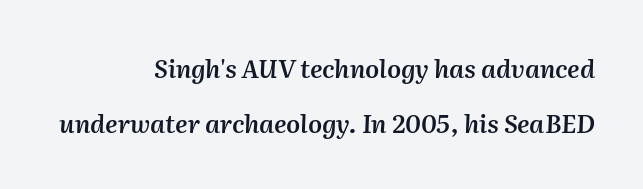
The image shows 25 px text type, italic (leaning right); set right-aligned, loose line spacing (2.2x), normal letter spacing, not underlined.
